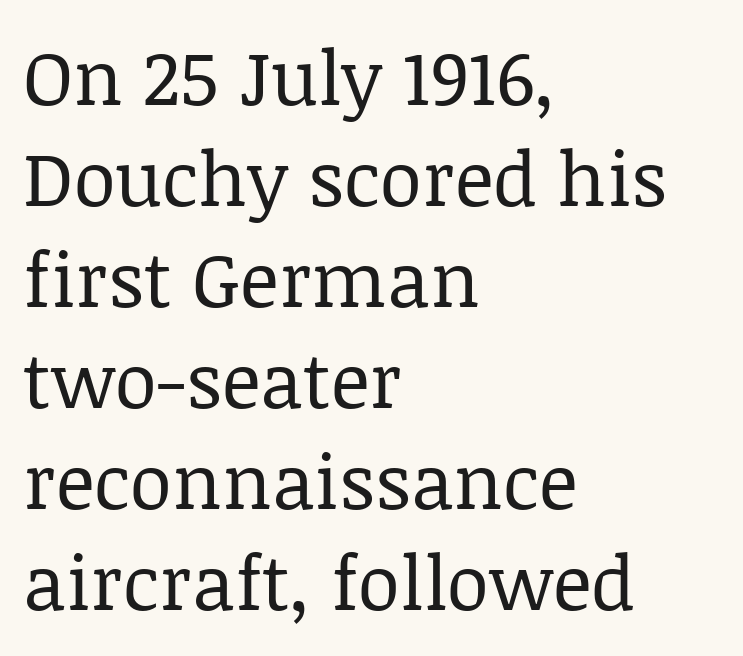
The image shows 76 px regular-weight serif type, upright; set left-aligned, normal line spacing (1.33x), normal letter spacing, not underlined; low stroke contrast and a large x-height.
